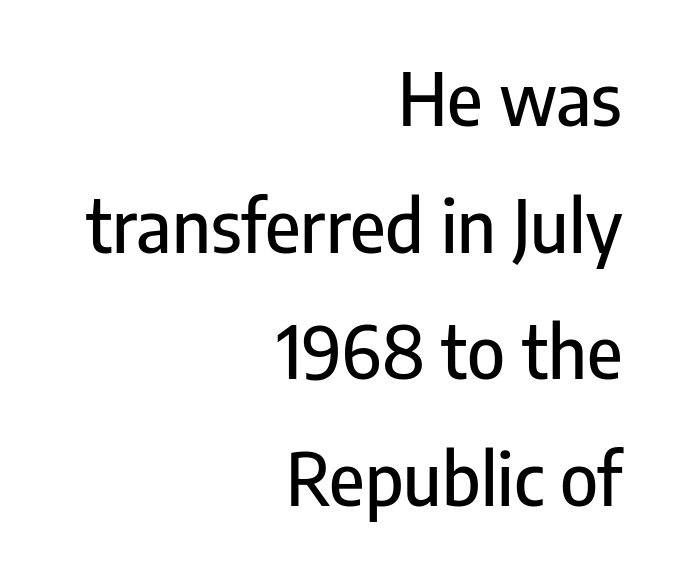
Each letter keeps its own natural width here, so spacing adapts to shape. Short note: letters normally spaced. The text was rendered using a sans face with plain stroke endings. Notice how the stems are strictly vertical — no italics here. Caption: multi-line text, flush right, ragged left.
